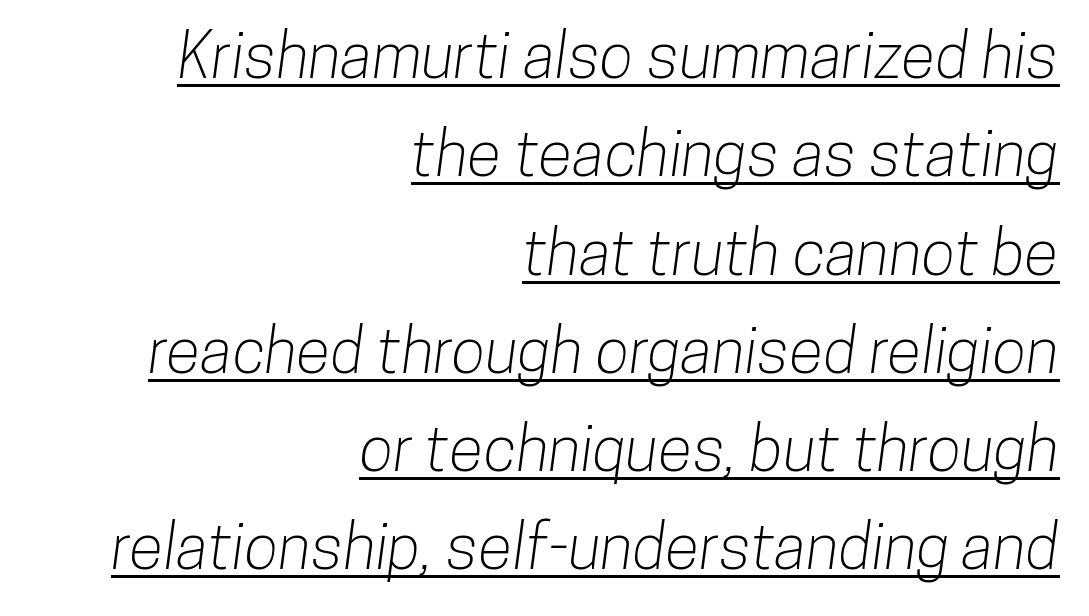
Q: Is the typeface a serif or a sans-serif typeface? A: Sans-serif.
Q: Is the text underlined? A: Yes.
Q: How is the paragraph aligned? A: Right-aligned.
Q: Is the spacing between letters normal or unusually wide? A: Normal.
Q: Is the spacing between lines tight, normal or loose? A: Normal.
Q: Width (condensed, normal, or wide)? A: Condensed.
Q: Stroke contrast? A: Low.
Q: x-height? A: Medium.
Q: Monospaced? A: No.
